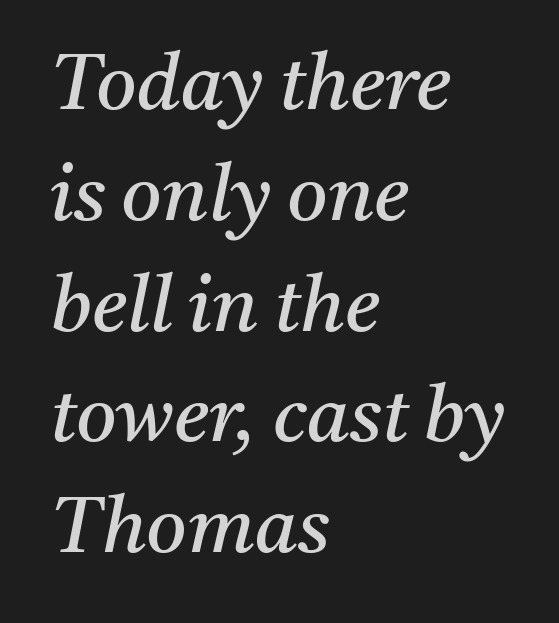
{"serif": "yes", "italic": "yes", "lean": "right", "slant_degrees": 11, "bold": "no", "weight": "regular", "width": "normal", "stroke_contrast": "medium", "x_height": "medium", "monospaced": "no", "underline": "no", "align": "left", "line_spacing": "normal", "line_spacing_ratio": 1.42, "letter_spacing": "normal", "letter_spacing_em": 0.0, "glyph_px": 78}
